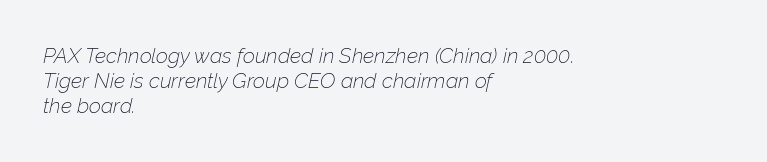
Q: Is the text bold? A: No.
Q: Is the text italic (slanted)? A: Yes, it leans right by about 12 degrees.
Q: Is the text underlined? A: No.
Q: How is the paragraph aligned? A: Left-aligned.
Q: Is the spacing between letters normal or unusually wide? A: Normal.
